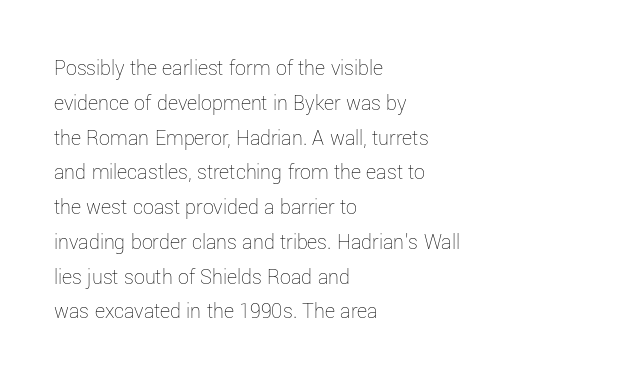
All the whitespace from short lines collects on the right. No extra tracking has been applied to these lines. Characters remain perfectly vertical along every line. The space beneath each line is pristine and unruled. Vertical stems look standard width or narrower in stroke.
